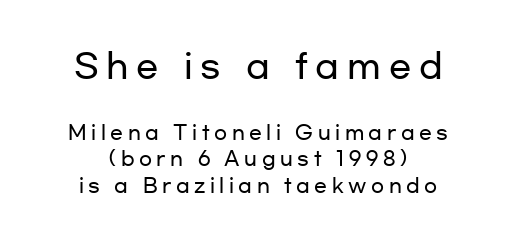
Inter-character spacing is expanded well beyond the font's built-in metrics. Descenders are the only things crossing below the line. Is the lower block the larger one? No — the upper block carries the bigger type. Is this a sans? Yes — the strokes have no serifs. Spacing verdict: proportional, widths tailored to each character. What's the leading like? Ordinary, nothing unusual.
